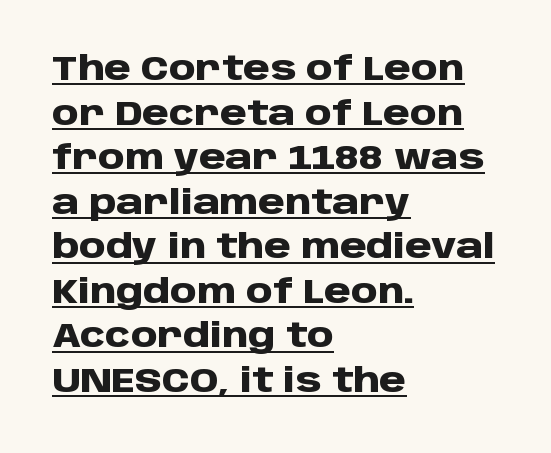
The image shows 34 px heavy sans-serif type, upright; set left-aligned, normal line spacing (1.31x), normal letter spacing, underlined; low stroke contrast and a large x-height.
